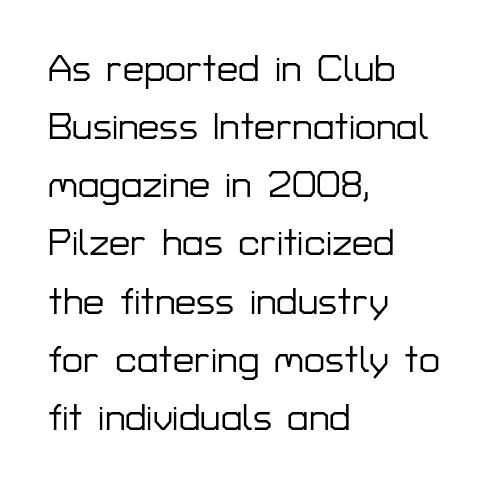
Q: Is the text italic (slanted)? A: No, it is upright.
Q: Is the typeface a serif or a sans-serif typeface? A: Sans-serif.
Q: Is the text underlined? A: No.
Q: How is the paragraph aligned? A: Left-aligned.
Q: Is the spacing between letters normal or unusually wide? A: Normal.
Q: Is the spacing between lines tight, normal or loose? A: Normal.
Q: Width (condensed, normal, or wide)? A: Normal.
Q: Stroke contrast? A: Low.
Q: x-height? A: Medium.
Q: Monospaced? A: No.
